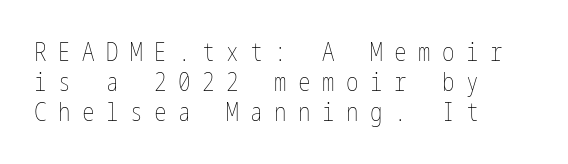
{"italic": "no", "bold": "no", "underline": "no", "align": "left", "line_spacing_ratio": 1.21, "letter_spacing": "wide", "letter_spacing_em": 0.46, "glyph_px": 25}
